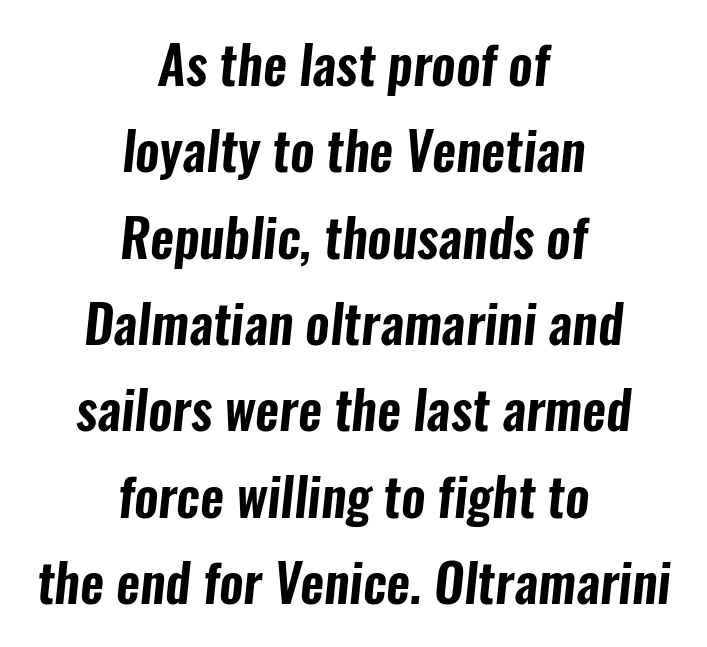
Q: Is the typeface a serif or a sans-serif typeface? A: Sans-serif.
Q: Is the text underlined? A: No.
Q: How is the paragraph aligned? A: Centered.
Q: Is the spacing between letters normal or unusually wide? A: Normal.
Q: Is the spacing between lines tight, normal or loose? A: Normal.
Q: Width (condensed, normal, or wide)? A: Condensed.
Q: Stroke contrast? A: Low.
Q: x-height? A: Medium.
Q: Monospaced? A: No.
